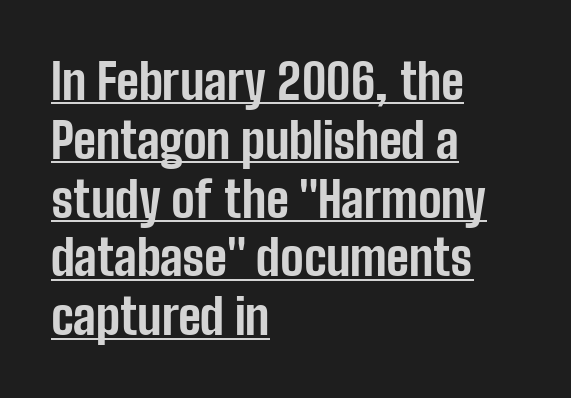
The image shows 49 px bold, condensed sans-serif type, upright; set left-aligned, line spacing 1.2x, normal letter spacing, underlined; low stroke contrast and a medium x-height.
